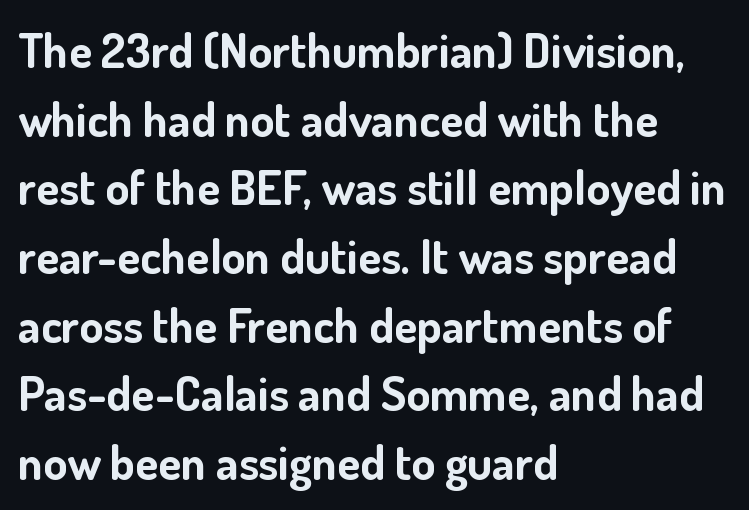
Q: Is the text bold? A: Yes.
Q: Is the text italic (slanted)? A: No, it is upright.
Q: Is the typeface a serif or a sans-serif typeface? A: Sans-serif.
Q: Is the text underlined? A: No.
Q: How is the paragraph aligned? A: Left-aligned.
Q: Is the spacing between letters normal or unusually wide? A: Normal.
Q: Is the spacing between lines tight, normal or loose? A: Normal.
Q: Width (condensed, normal, or wide)? A: Normal.
Q: Stroke contrast? A: Low.
Q: x-height? A: Small.
Q: Monospaced? A: No.
